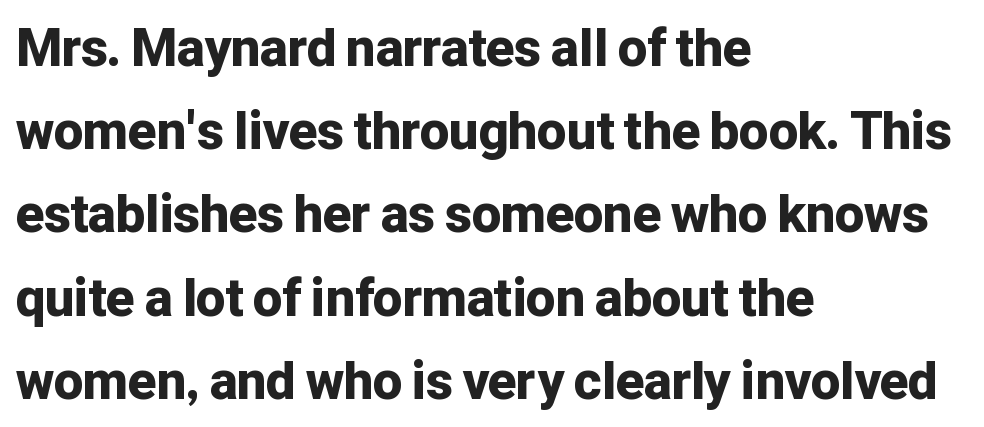
The image shows 52 px bold sans-serif type, upright; set left-aligned, normal line spacing (1.6x), normal letter spacing, not underlined; low stroke contrast and a medium x-height.
